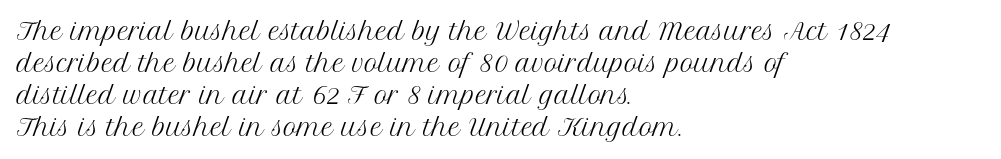
The image shows 23 px text type; set left-aligned, normal line spacing (1.39x), normal letter spacing, not underlined.
